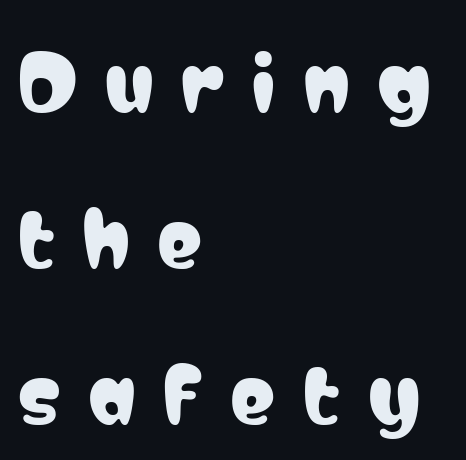
Q: Is the text italic (slanted)? A: No, it is upright.
Q: Is the typeface a serif or a sans-serif typeface? A: Sans-serif.
Q: Is the text underlined? A: No.
Q: How is the paragraph aligned? A: Left-aligned.
Q: Is the spacing between letters normal or unusually wide? A: Unusually wide.
Q: Is the spacing between lines tight, normal or loose? A: Loose.
Q: Width (condensed, normal, or wide)? A: Condensed.
Q: Stroke contrast? A: Low.
Q: x-height? A: Medium.
Q: Monospaced? A: No.
